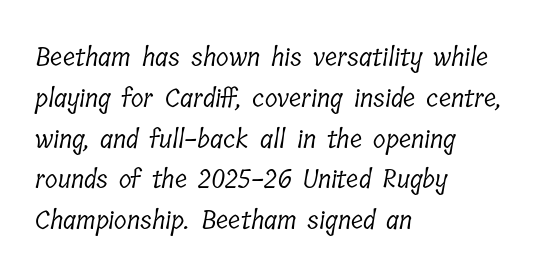
The image shows 26 px text type; set left-aligned, normal line spacing (1.57x), normal letter spacing, not underlined.
